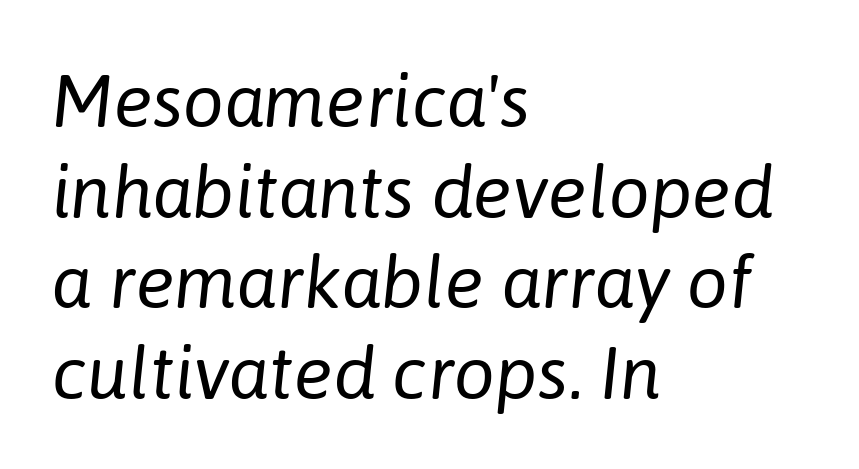
The image shows 73 px regular-weight type, italic (leaning right); set left-aligned, line spacing 1.24x, normal letter spacing, not underlined; low stroke contrast and a medium x-height.
